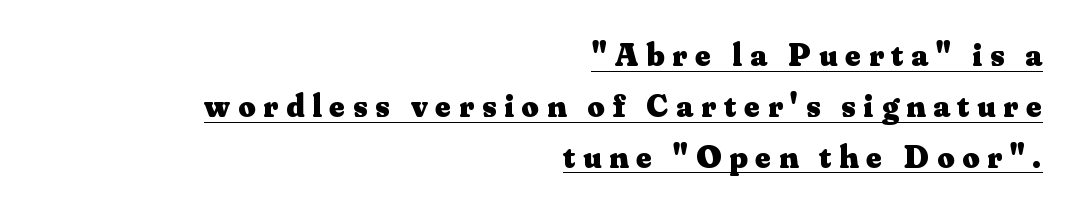
The image shows 33 px heavy serif type, upright; set right-aligned, normal line spacing (1.54x), unusually wide letter spacing (+0.24 em), underlined; medium stroke contrast and a small x-height.
